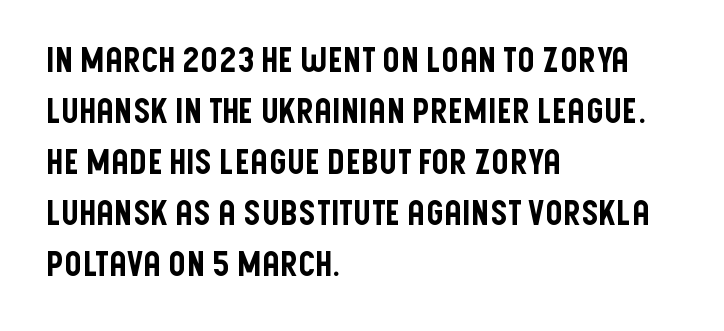
This sample has the flowing, uneven cadence of proportional lettering. Bare-footed words on every line. The type family on display is of the sans-serif kind. Reading down the block, your eye returns to a fixed left position each line. Horizontal bands of white between lines are of average thickness. The font's upright variant was chosen for this text.
